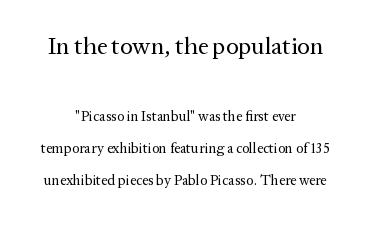
Quick note: underline off. Each line is balanced around a shared central axis. A roman cut, with each character standing at attention. Size hierarchy here favors the leading block over the trailing one.
